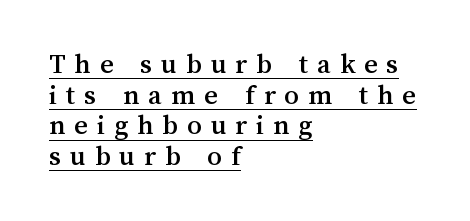
Q: Is the text italic (slanted)? A: No, it is upright.
Q: Is the text underlined? A: Yes.
Q: How is the paragraph aligned? A: Left-aligned.
Q: Is the spacing between letters normal or unusually wide? A: Unusually wide.
Q: Is the spacing between lines tight, normal or loose? A: Tight.
Q: Width (condensed, normal, or wide)? A: Normal.
Q: Stroke contrast? A: Medium.
Q: x-height? A: Medium.
Q: Monospaced? A: No.
